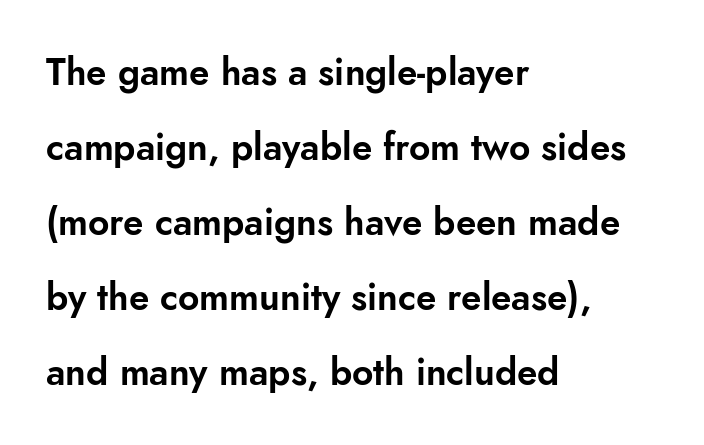
Q: Is the text italic (slanted)? A: No, it is upright.
Q: Is the typeface a serif or a sans-serif typeface? A: Sans-serif.
Q: Is the text underlined? A: No.
Q: How is the paragraph aligned? A: Left-aligned.
Q: Is the spacing between letters normal or unusually wide? A: Normal.
Q: Is the spacing between lines tight, normal or loose? A: Loose.
Q: Width (condensed, normal, or wide)? A: Normal.
Q: Stroke contrast? A: Low.
Q: x-height? A: Small.
Q: Monospaced? A: No.
